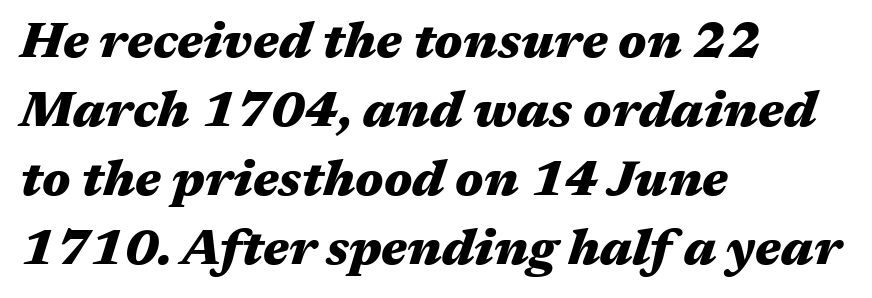
Left-aligned paragraph, ragged on the right. The passage shown is typed in a proportional face where columns would drift. Plain, unruled lines of type. Interline gaps are of average width in this sample.
